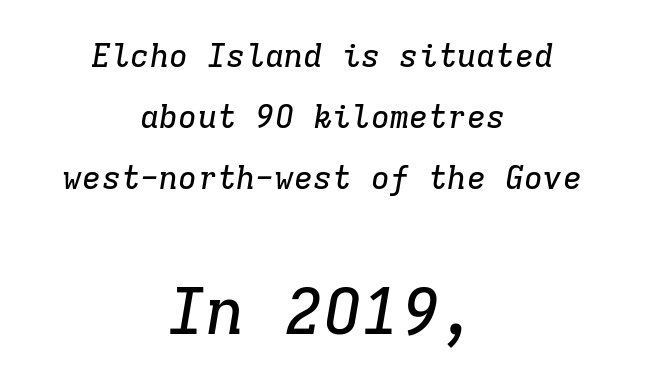
Default kerning and tracking; the words read as compact shapes. The lower block of text is set noticeably larger than the block above it. The face used here is seriffed, in the tradition of book romans. Notice how the stems are inclined rather than vertical — that's the hallmark of italics. Notice the wide empty band between every row — that's loose leading. Words float on clear page, feet unadorned.
